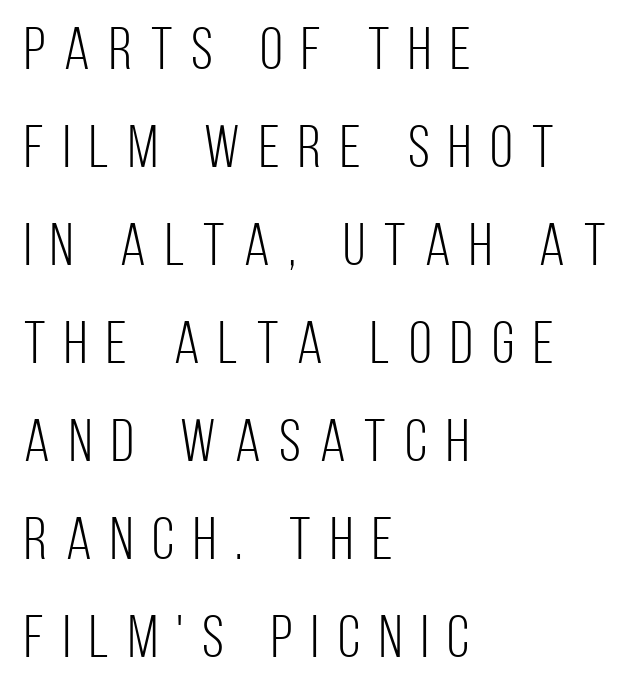
Short note: letters widely spaced. This reads as an unemphasized weight, regular at the heaviest. No feet cap the strokes, marking this as sans-serif type. Has an underline been added? It has not.
